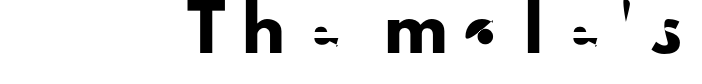
{"serif": "no", "italic": "no", "width": "normal", "stroke_contrast": "low", "x_height": "small", "monospaced": "no", "underline": "no", "align": "right", "letter_spacing": "wide", "letter_spacing_em": 0.38, "glyph_px": 43}
